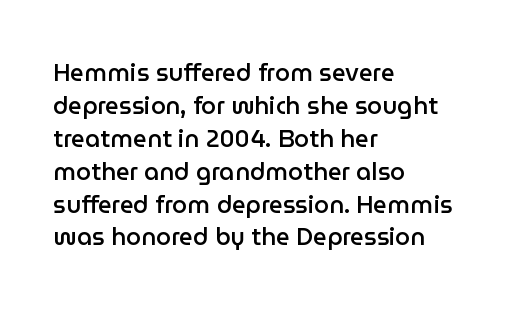
Leading: standard. The passage shown is semibold, sitting just below true bold. Descenders are the only things crossing below the line. Inter-character spacing is left at the font's built-in metrics. Notice how the stems are strictly vertical — no italics here.
